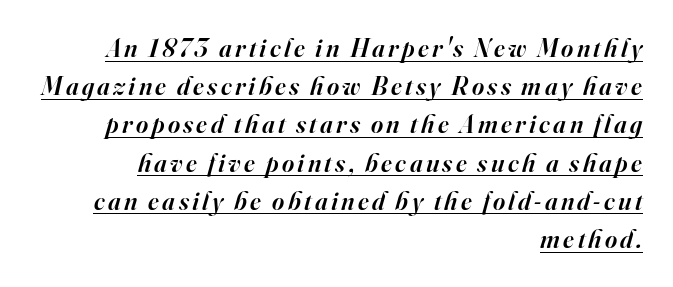
The image shows 26 px text type, italic (leaning right); set right-aligned, normal line spacing (1.47x), underlined.
